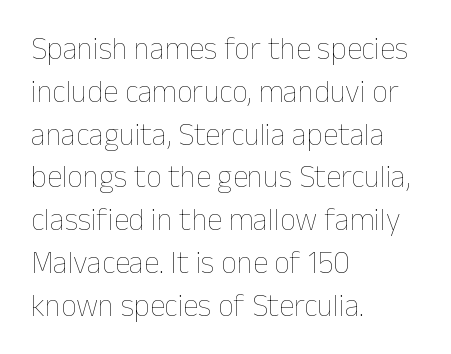
The image shows 31 px thin type, upright; set left-aligned, normal line spacing (1.38x), normal letter spacing, not underlined; low stroke contrast and a medium x-height.
